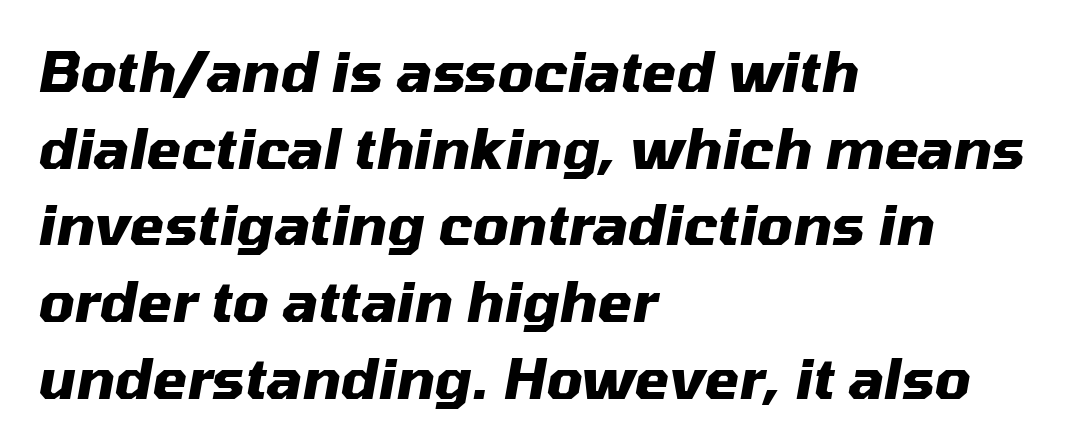
{"italic": "yes", "lean": "right", "slant_degrees": 10, "bold": "yes", "weight": "heavy", "width": "normal", "stroke_contrast": "medium", "x_height": "medium", "monospaced": "no", "underline": "no", "align": "left", "line_spacing": "normal", "line_spacing_ratio": 1.37, "letter_spacing": "normal", "letter_spacing_em": 0.0, "glyph_px": 56}
